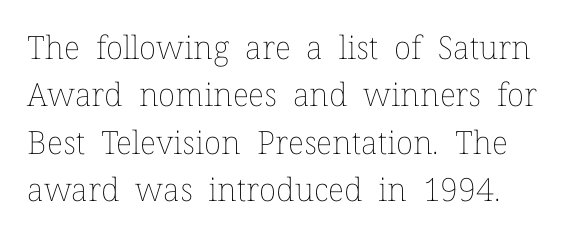
{"italic": "no", "bold": "no", "weight": "thin", "width": "normal", "stroke_contrast": "low", "x_height": "medium", "monospaced": "no", "underline": "no", "line_spacing": "normal", "line_spacing_ratio": 1.48, "letter_spacing": "normal", "letter_spacing_em": 0.0, "glyph_px": 32}
